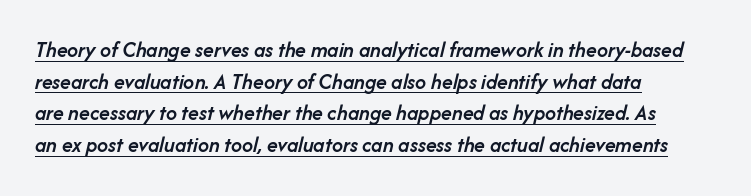
Q: Is the text bold? A: Semi-bold.
Q: Is the text italic (slanted)? A: Yes, it leans right by about 14 degrees.
Q: Is the text underlined? A: Yes.
Q: How is the paragraph aligned? A: Left-aligned.
Q: Is the spacing between letters normal or unusually wide? A: Normal.
Q: Is the spacing between lines tight, normal or loose? A: Normal.
